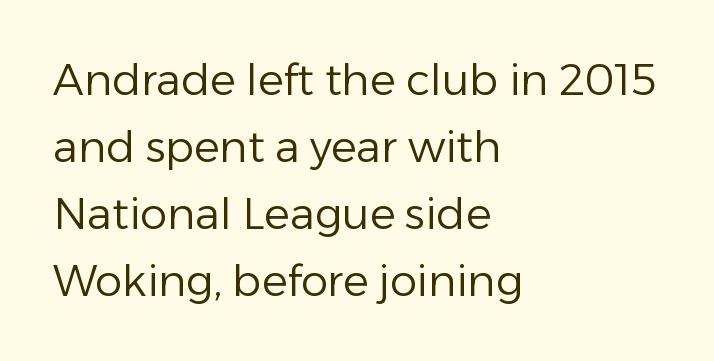
{"serif": "no", "italic": "no", "bold": "no", "weight": "regular", "width": "normal", "stroke_contrast": "low", "x_height": "medium", "monospaced": "no", "underline": "no", "align": "left", "line_spacing": "normal", "line_spacing_ratio": 1.56, "letter_spacing": "normal", "letter_spacing_em": 0.0, "glyph_px": 43}
